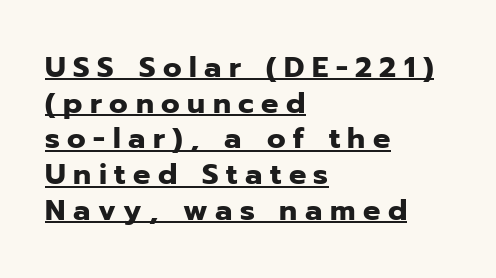
Q: Is the text bold? A: Yes.
Q: Is the text italic (slanted)? A: No, it is upright.
Q: Is the typeface a serif or a sans-serif typeface? A: Sans-serif.
Q: Is the text underlined? A: Yes.
Q: How is the paragraph aligned? A: Left-aligned.
Q: Is the spacing between letters normal or unusually wide? A: Unusually wide.
Q: Width (condensed, normal, or wide)? A: Normal.
Q: Stroke contrast? A: Low.
Q: x-height? A: Medium.
Q: Monospaced? A: No.
